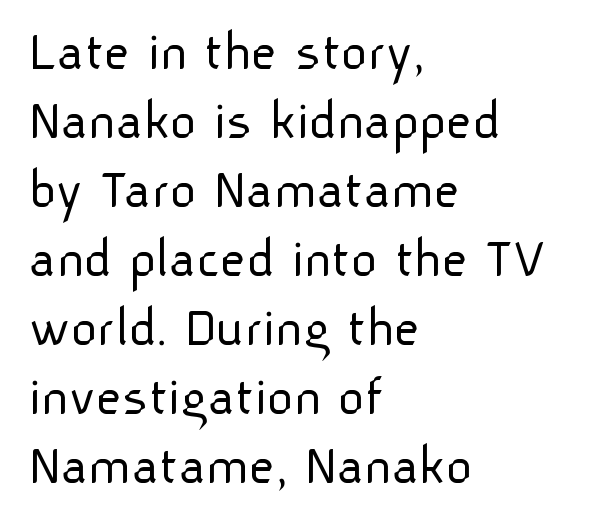
{"serif": "no", "italic": "no", "bold": "no", "weight": "light", "width": "normal", "stroke_contrast": "low", "x_height": "medium", "monospaced": "no", "underline": "no", "align": "left", "line_spacing_ratio": 1.21, "letter_spacing": "normal", "letter_spacing_em": 0.0, "glyph_px": 57}
